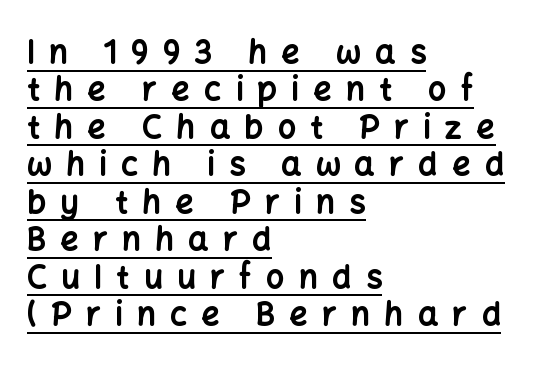
The image shows 32 px bold sans-serif type, upright; set left-aligned, line spacing 1.17x, unusually wide letter spacing (+0.45 em), underlined; low stroke contrast and a medium x-height.
